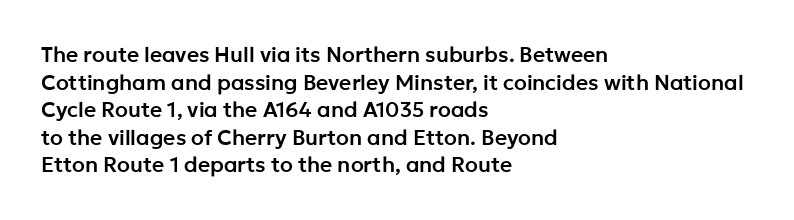
Q: Is the text italic (slanted)? A: No, it is upright.
Q: Is the text underlined? A: No.
Q: How is the paragraph aligned? A: Left-aligned.
Q: Is the spacing between letters normal or unusually wide? A: Normal.
Q: Is the spacing between lines tight, normal or loose? A: Normal.
